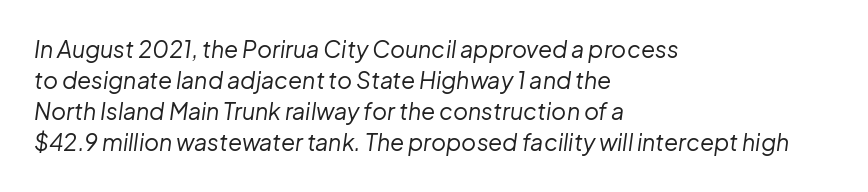
The image shows 23 px text type, italic (leaning right); set left-aligned, normal line spacing (1.35x), normal letter spacing, not underlined.
